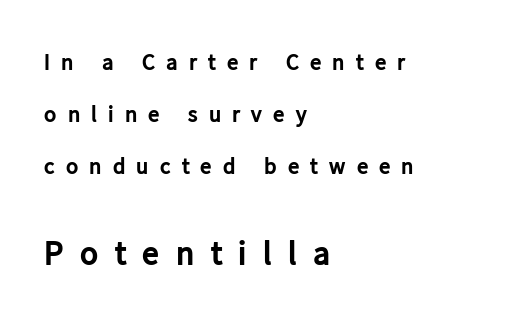
{"serif": "no", "italic": "no", "bold": "yes", "weight": "bold", "width": "normal", "stroke_contrast": "low", "x_height": "medium", "monospaced": "no", "underline": "no", "align": "left", "line_spacing": "loose", "line_spacing_ratio": 2.26, "letter_spacing": "wide", "letter_spacing_em": 0.48, "larger_block": "second", "size_ratio": 1.48, "glyph_px": 34}
